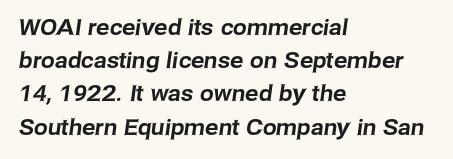
Q: Is the text underlined? A: No.
Q: How is the paragraph aligned? A: Left-aligned.
Q: Is the spacing between letters normal or unusually wide? A: Normal.
Q: Is the spacing between lines tight, normal or loose? A: Normal.
